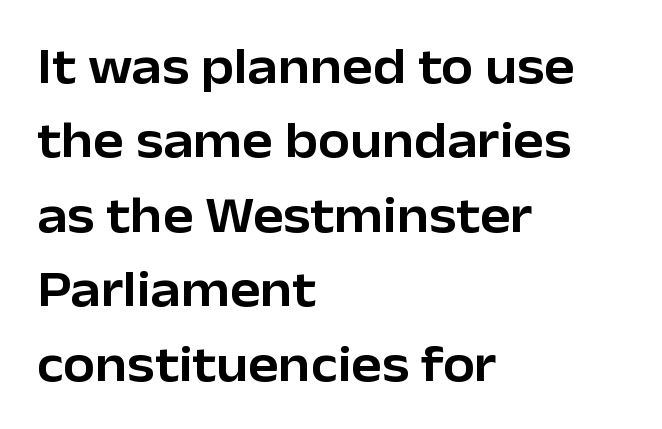
These lines keep a tight, regular rhythm from letter to letter. This is sans-serif lettering, the kind often seen on screens and signage. This sample keeps an unexceptional amount of space between lines. Short and long lines alike share a common starting point at left.
